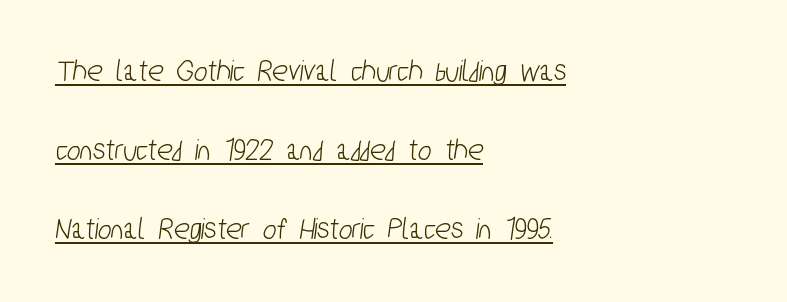
The image shows 32 px condensed sans-serif type; set left-aligned, loose line spacing (2.47x), normal letter spacing, underlined; low stroke contrast and a medium x-height.
